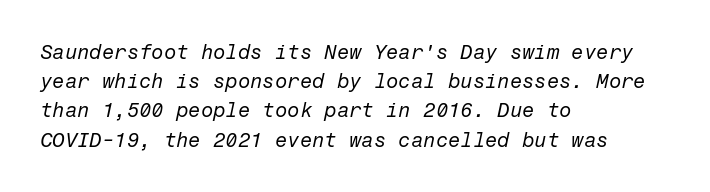
Baseline-to-baseline distance is the conventional proportion of letter height. On a weight scale, this lands at 450 or below. Does extra space separate the letters? No, they use regular spacing. One-word summary of the alignment: left.
